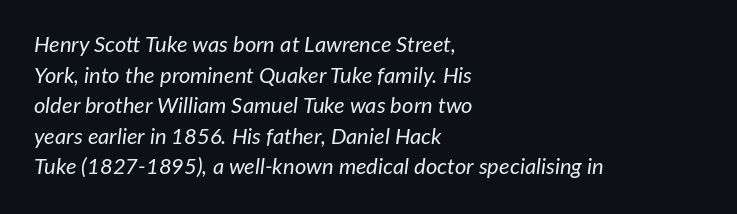
Q: Is the text bold? A: No.
Q: Is the text italic (slanted)? A: Yes, it leans right by about 7 degrees.
Q: Is the text underlined? A: No.
Q: How is the paragraph aligned? A: Left-aligned.
Q: Is the spacing between letters normal or unusually wide? A: Normal.
Q: Is the spacing between lines tight, normal or loose? A: Normal.
